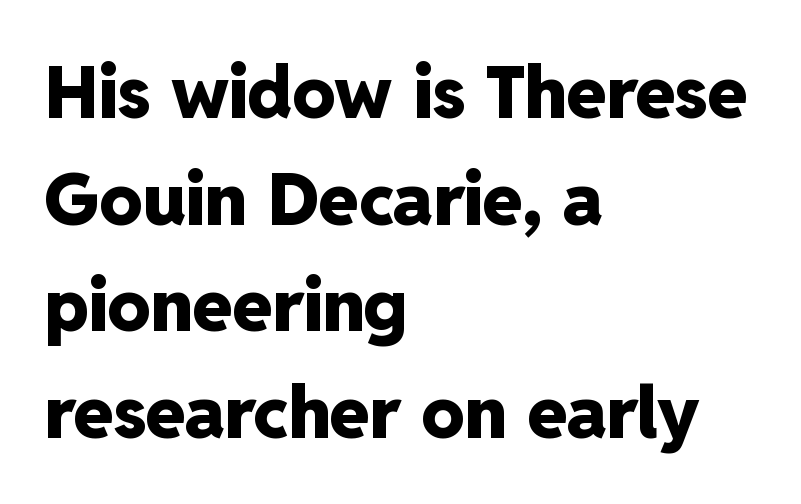
This sample has the flowing, uneven cadence of proportional lettering. Type without underlining. The leading is moderate, giving the passage an even texture. Unlike italic type, these characters show no tilt at all. Nothing unusual about the tracking: characters are spaced as the font intends. Its strokes are broad and dark, the hallmark of bold type.
